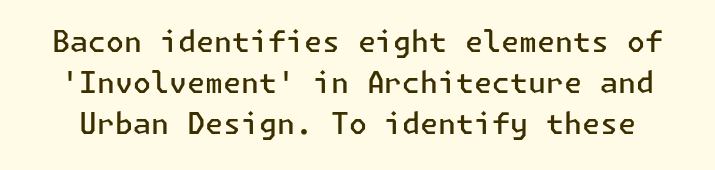
Q: Is the text bold? A: Semi-bold.
Q: Is the text italic (slanted)? A: No, it is upright.
Q: Is the typeface a serif or a sans-serif typeface? A: Sans-serif.
Q: Is the text underlined? A: No.
Q: Is the spacing between letters normal or unusually wide? A: Normal.
Q: Is the spacing between lines tight, normal or loose? A: Normal.
Q: Width (condensed, normal, or wide)? A: Normal.
Q: Stroke contrast? A: Low.
Q: x-height? A: Medium.
